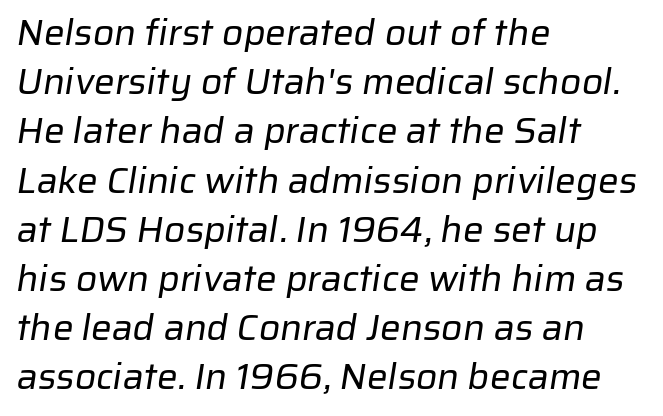
Notice how the passage keeps a crisp vertical edge on the left only. Default kerning and tracking; the words read as compact shapes. Rule under the text: the space is simply empty. Notice how descenders clear the ascenders below comfortably — that's standard leading.
